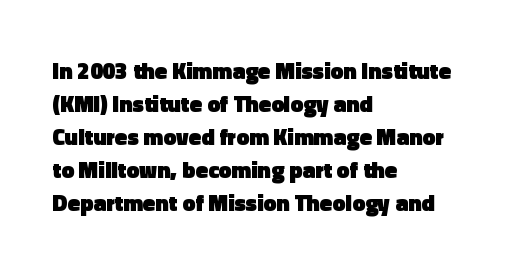
The image shows 23 px bold type, upright; set left-aligned, normal line spacing (1.44x), normal letter spacing, not underlined.
